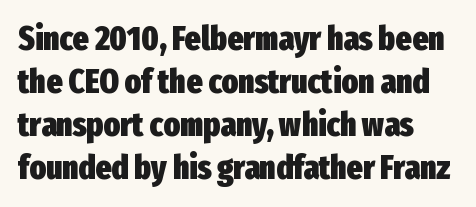
{"serif": "no", "italic": "no", "bold": "yes", "weight": "heavy", "width": "condensed", "stroke_contrast": "low", "x_height": "medium", "monospaced": "no", "underline": "no", "align": "left", "line_spacing": "normal", "line_spacing_ratio": 1.26, "letter_spacing": "normal", "letter_spacing_em": 0.0, "glyph_px": 34}
